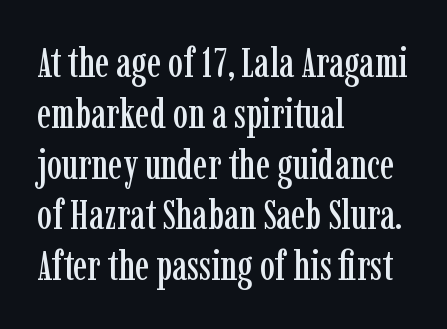
Note the varied advance widths — an 'i' is clearly narrower than an 'm'. A typesetter would mark this as roman, not italic. Serif or sans? Serif — the stroke terminals have little feet. In CSS terms this would be text-align: left. Glance below the letters and you will spot only blank space.
